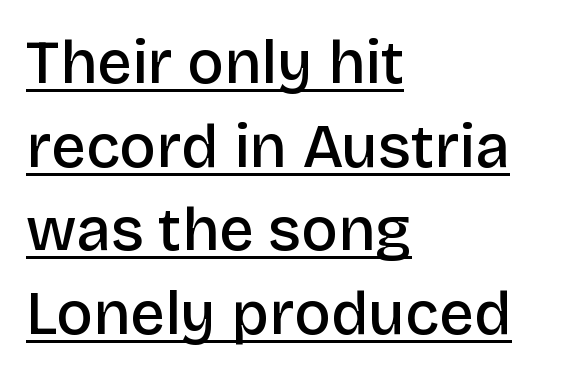
Examine the stroke ends and you'll find no serifs. The line-height multiplier appears to be the usual default. Line starts are locked; line ends wander. The specimen reads as upright at a glance. Each line of the rendering has a horizontal stroke beneath the glyphs.
